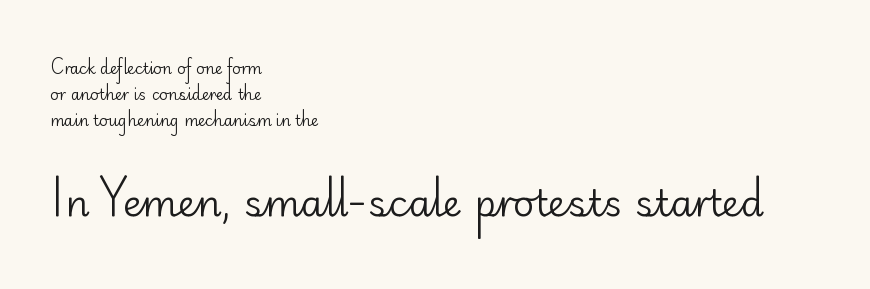
Compare the two chunks: the lower has the greater cap height. The typesetting does not lean heavy: it is not bold. Do the letters lean? They stand straight. The passage shown is typed in a proportional face where columns would drift.
